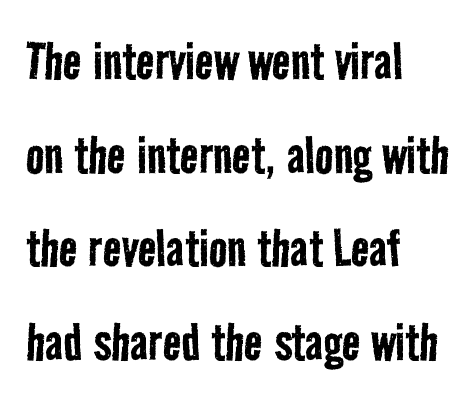
{"serif": "no", "bold": "no", "weight": "regular", "width": "condensed", "stroke_contrast": "low", "x_height": "medium", "monospaced": "no", "underline": "no", "align": "left", "line_spacing": "normal", "line_spacing_ratio": 1.51, "letter_spacing": "normal", "letter_spacing_em": 0.0, "glyph_px": 62}
